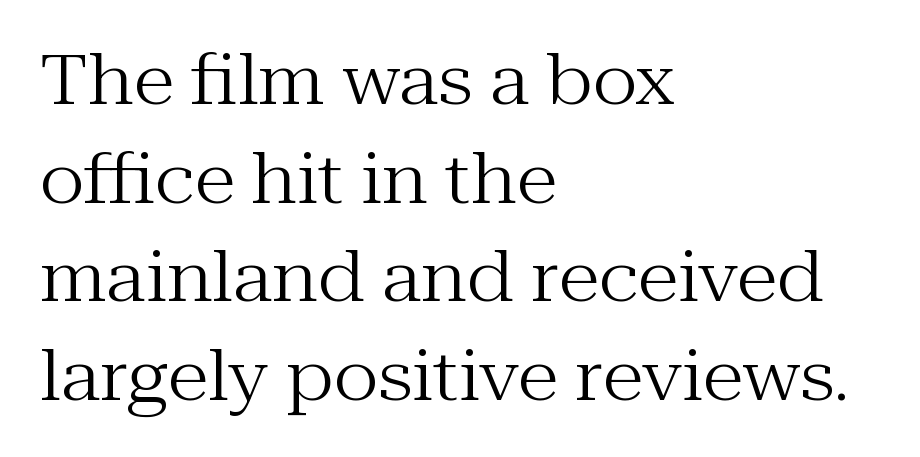
Q: Is the text bold? A: No.
Q: Is the text italic (slanted)? A: No, it is upright.
Q: Is the typeface a serif or a sans-serif typeface? A: Serif.
Q: Is the text underlined? A: No.
Q: How is the paragraph aligned? A: Left-aligned.
Q: Is the spacing between letters normal or unusually wide? A: Normal.
Q: Is the spacing between lines tight, normal or loose? A: Normal.
Q: Width (condensed, normal, or wide)? A: Normal.
Q: Stroke contrast? A: Medium.
Q: x-height? A: Medium.
Q: Monospaced? A: No.
